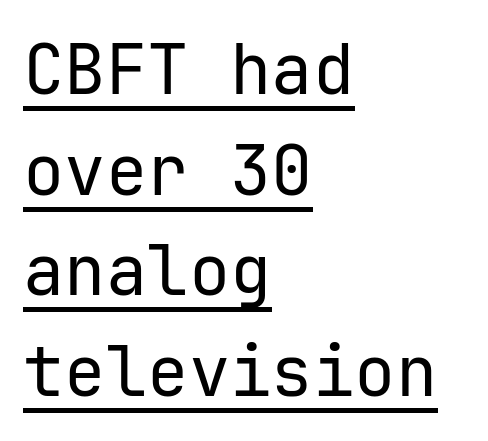
A continuous stroke trails under the words, as in a hyperlink. Italic: no, the glyphs are upright roman. These lines keep a tight, regular rhythm from letter to letter. Each stroke keeps to a modest, everyday thickness or less. A sans-serif font was chosen for this passage. The lines are quadded left.
